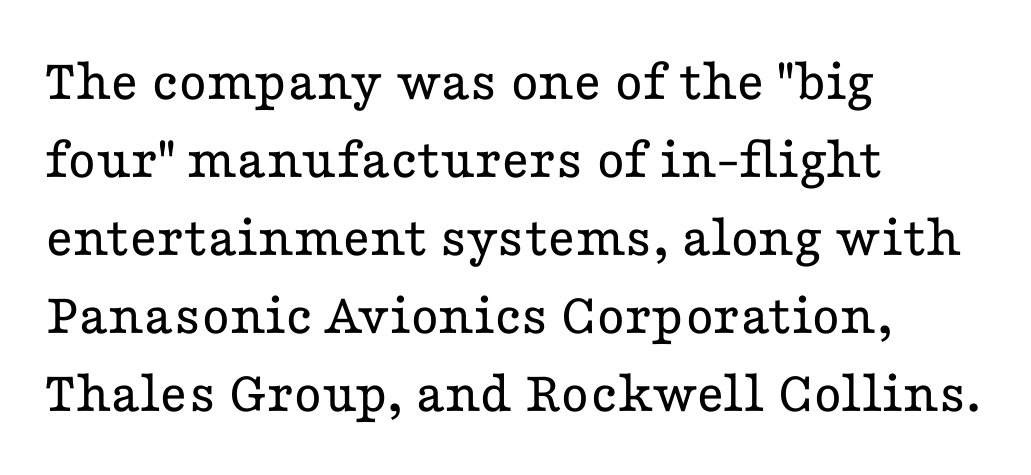
The image shows 60 px regular-weight, wide serif type, upright; set left-aligned, normal line spacing (1.3x), normal letter spacing, not underlined; low stroke contrast and a medium x-height.
